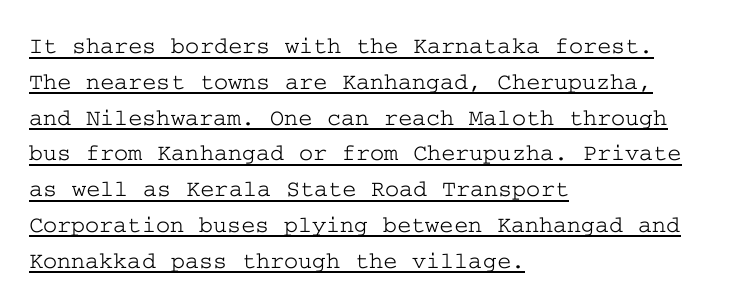
Q: Is the text italic (slanted)? A: No, it is upright.
Q: Is the text underlined? A: Yes.
Q: How is the paragraph aligned? A: Left-aligned.
Q: Is the spacing between letters normal or unusually wide? A: Normal.
Q: Is the spacing between lines tight, normal or loose? A: Normal.
